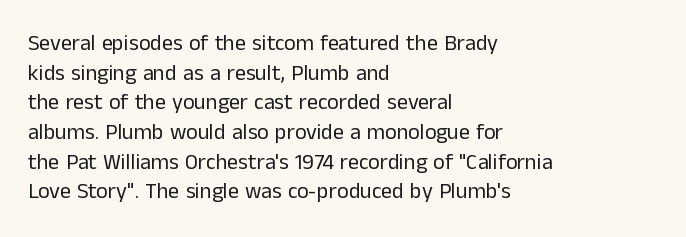
The image shows 22 px text type, upright; set left-aligned, normal line spacing (1.35x), normal letter spacing, not underlined.
